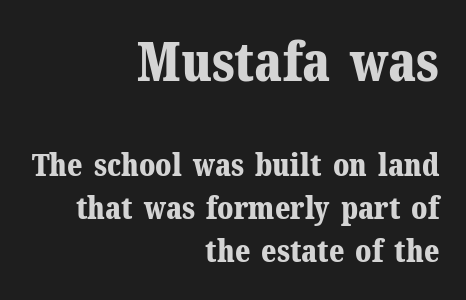
Each glyph is drawn with heavy, bold strokes. Here the first block reads like a headline and the second like body copy. The face used here is proportionally spaced, like ordinary book or web type. Does the copy run flush right? Yes — the right margin is perfectly even. Check under the words: just untouched page.
